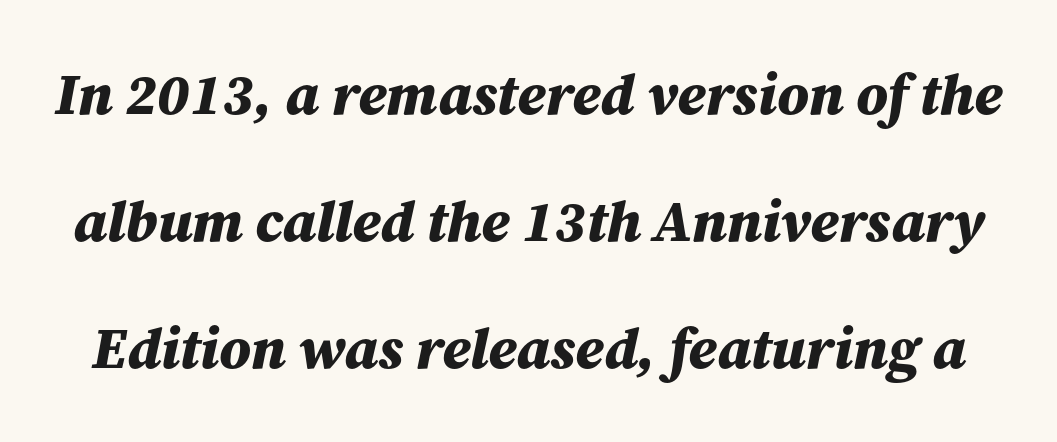
{"italic": "yes", "lean": "right", "slant_degrees": 12, "bold": "yes", "weight": "bold", "width": "normal", "stroke_contrast": "medium", "x_height": "medium", "monospaced": "no", "underline": "no", "line_spacing": "loose", "line_spacing_ratio": 2.19, "letter_spacing": "normal", "letter_spacing_em": 0.0, "glyph_px": 58}
